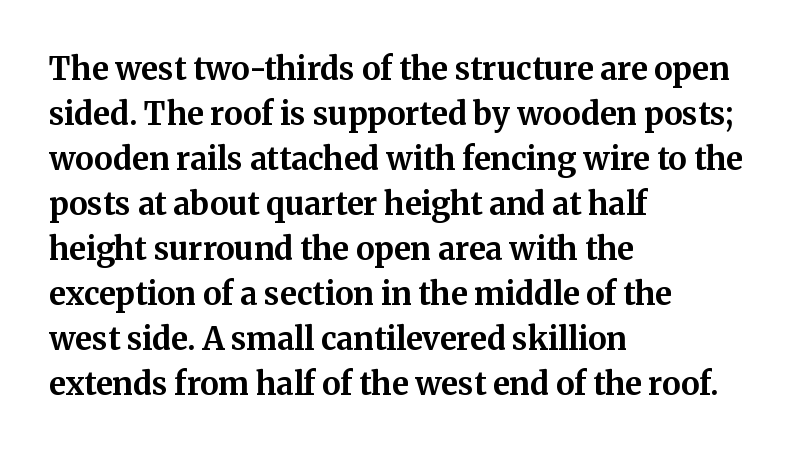
The image shows 31 px bold serif type, upright; set left-aligned, normal line spacing (1.45x), normal letter spacing, not underlined; medium stroke contrast and a medium x-height.
